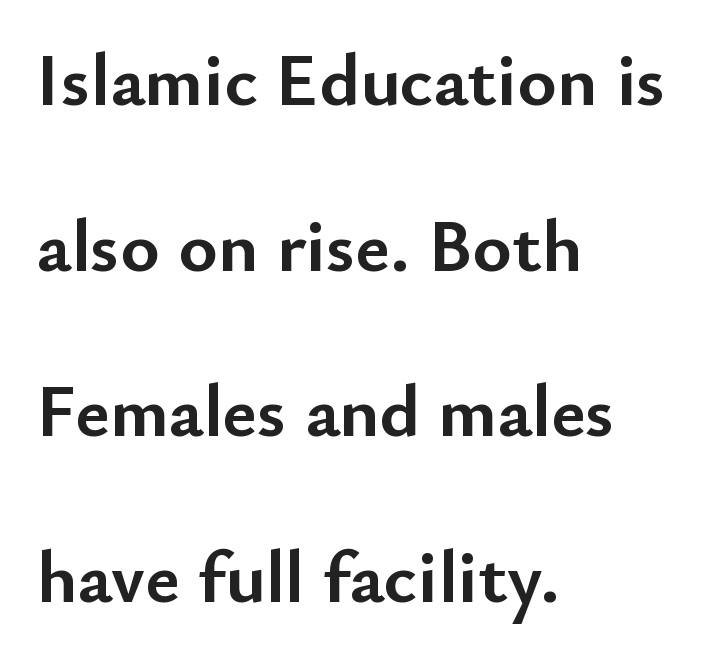
The image shows 75 px semibold sans-serif type, upright; set left-aligned, loose line spacing (2.21x), normal letter spacing, not underlined; low stroke contrast and a small x-height.
